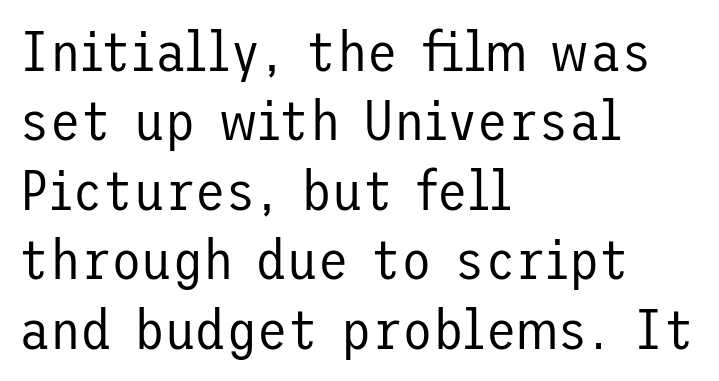
The image shows 56 px regular-weight sans-serif type, upright; set left-aligned, line spacing 1.24x, normal letter spacing, not underlined; low stroke contrast and a medium x-height.
